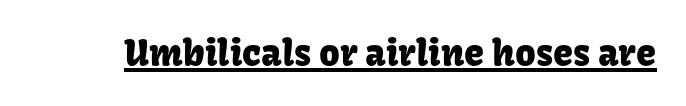
A sans-serif font was chosen for this passage. Ordinary non-slanted type is in use. Glyph-to-glyph distance matches everyday printed text. Compared with undecorated copy, this sample adds a rule below the words.
